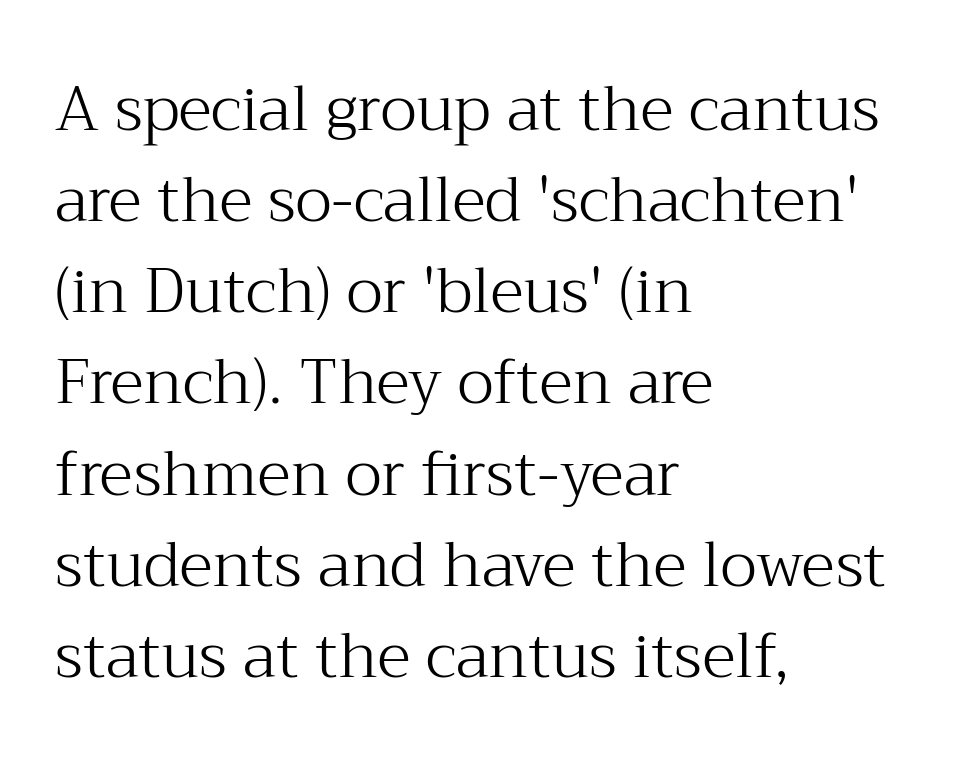
The image shows 62 px light serif type, upright; set left-aligned, normal line spacing (1.47x), normal letter spacing, not underlined; medium stroke contrast and a medium x-height.
